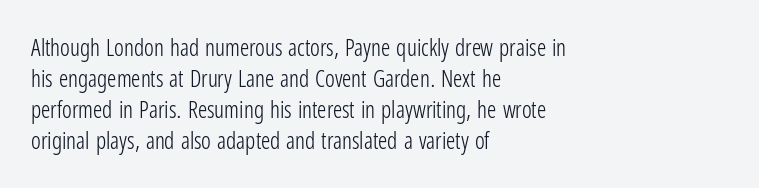
The image shows 23 px text type, upright; set left-aligned, normal line spacing (1.35x), normal letter spacing, not underlined.
